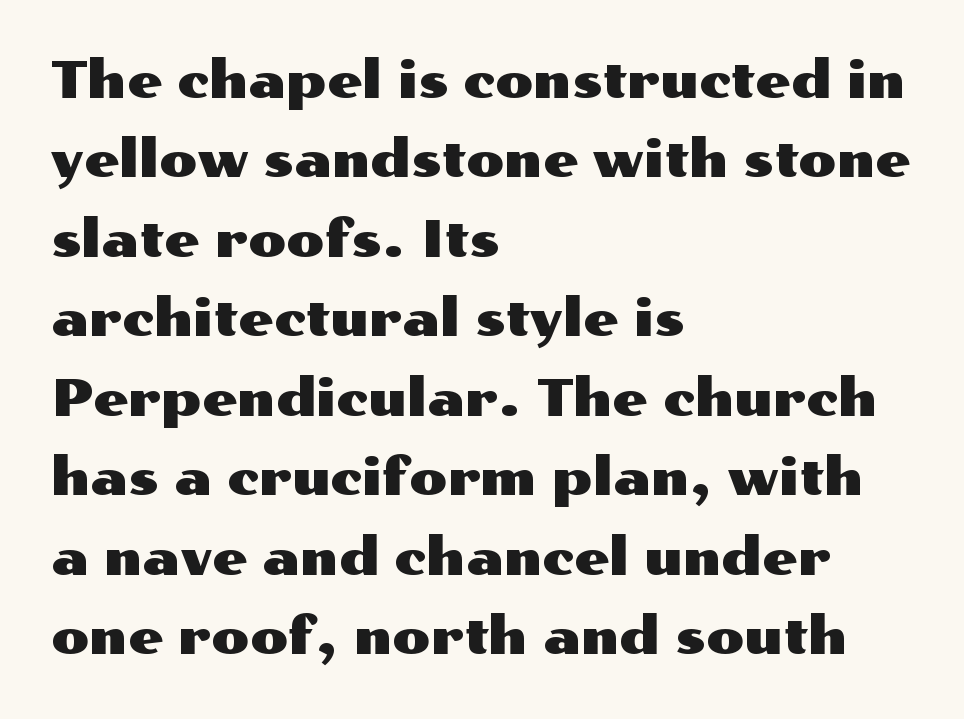
{"serif": "no", "italic": "no", "width": "wide", "stroke_contrast": "medium", "x_height": "medium", "monospaced": "no", "underline": "no", "align": "left", "line_spacing": "normal", "line_spacing_ratio": 1.59, "letter_spacing": "normal", "letter_spacing_em": 0.0, "glyph_px": 50}
